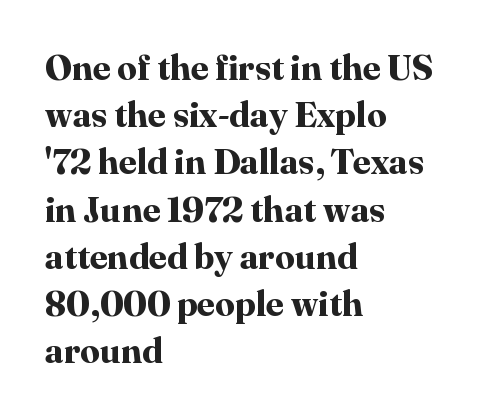
{"serif": "yes", "italic": "no", "bold": "yes", "weight": "bold", "width": "normal", "stroke_contrast": "high", "x_height": "medium", "monospaced": "no", "underline": "no", "align": "left", "line_spacing": "normal", "line_spacing_ratio": 1.35, "letter_spacing": "normal", "letter_spacing_em": 0.0, "glyph_px": 35}
